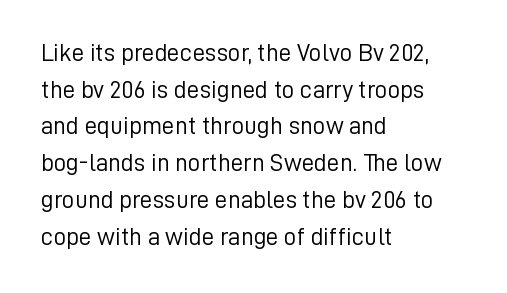
Q: Is the text bold? A: No.
Q: Is the text italic (slanted)? A: No, it is upright.
Q: Is the text underlined? A: No.
Q: How is the paragraph aligned? A: Left-aligned.
Q: Is the spacing between letters normal or unusually wide? A: Normal.
Q: Is the spacing between lines tight, normal or loose? A: Normal.
